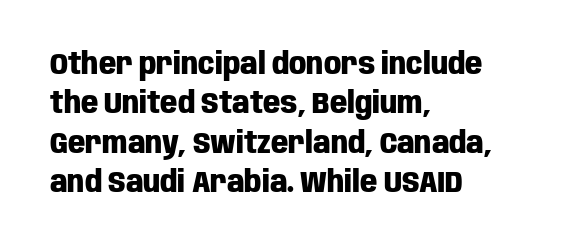
The passage is arranged the way most books set body copy — flush left. The zone under the glyphs is completely vacant. These lines sit exactly where default settings would place them. These lines are rendered in a variable-pitch font.
